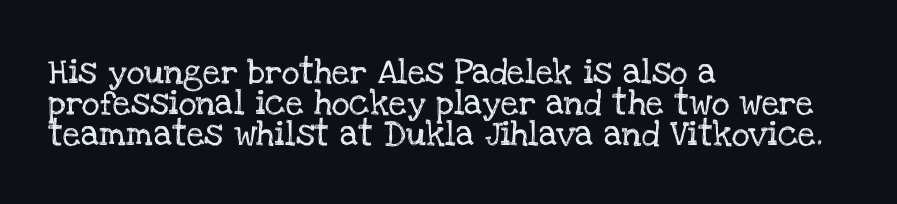
{"italic": "no", "underline": "no", "align": "left", "line_spacing_ratio": 1.24, "letter_spacing": "normal", "letter_spacing_em": 0.0, "glyph_px": 25}
